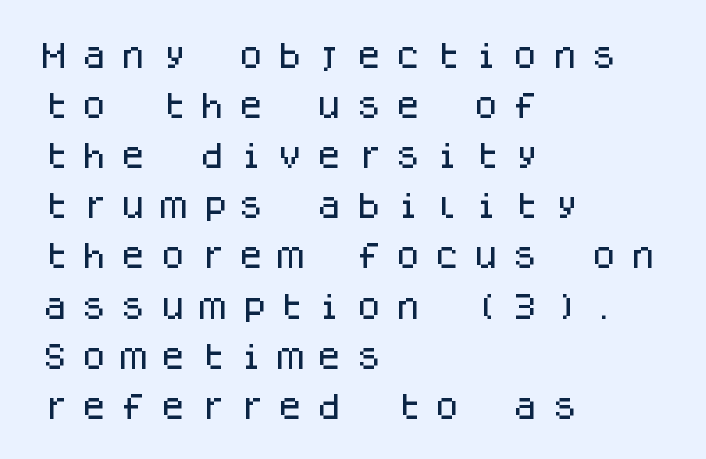
The image shows 28 px sans-serif type, upright, monospaced; set left-aligned, line spacing 1.79x, unusually wide letter spacing (+0.4 em), not underlined; low stroke contrast and a large x-height.
